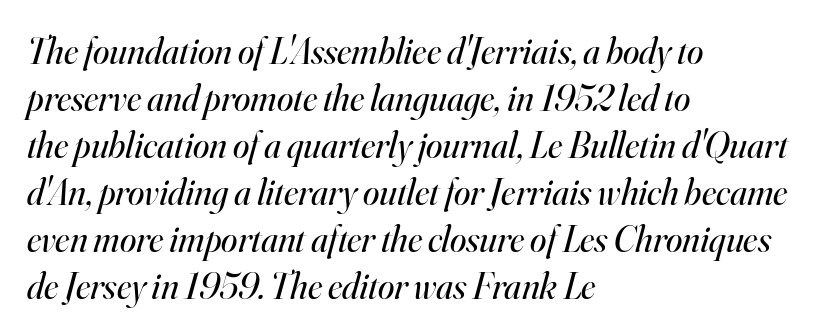
This sample uses a serif face. Spacing verdict: proportional, widths tailored to each character. Any mark beneath the type? The region is blank. Heft: none added — not bold. What stands out about the letter spacing? Nothing — it is the standard amount. The axis of the letterforms is tilted away from vertical.
